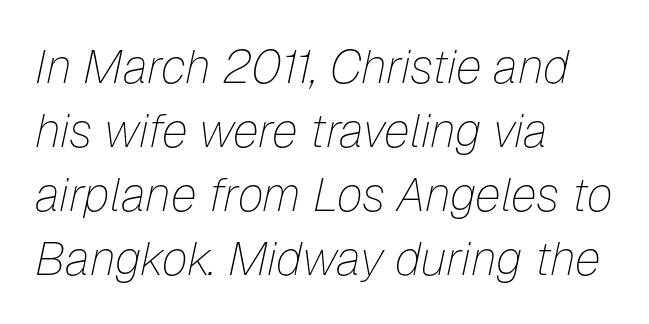
The image shows 47 px thin type, italic (leaning right); set left-aligned, normal line spacing (1.36x), normal letter spacing, not underlined; low stroke contrast and a medium x-height.
